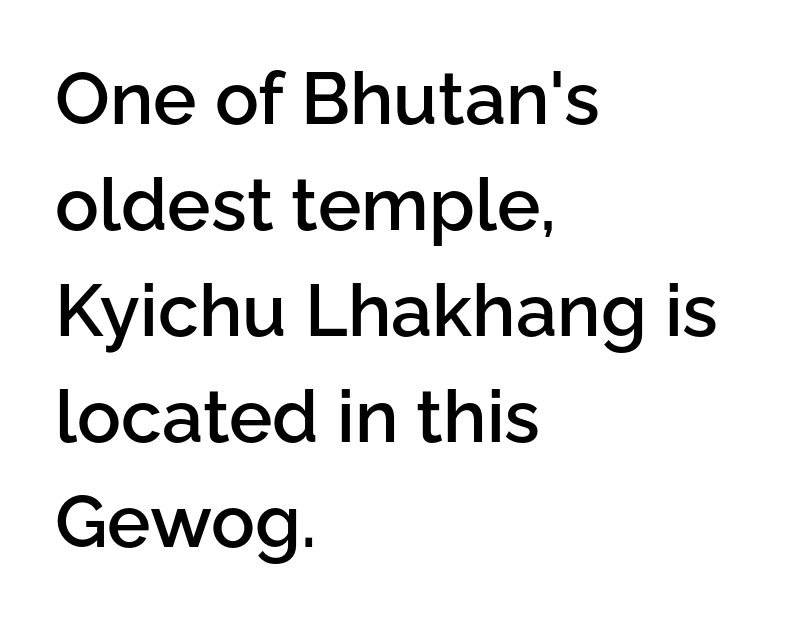
{"serif": "no", "italic": "no", "bold": "semi", "weight": "semibold", "width": "normal", "stroke_contrast": "low", "x_height": "medium", "monospaced": "no", "underline": "no", "align": "left", "line_spacing": "normal", "line_spacing_ratio": 1.45, "letter_spacing": "normal", "letter_spacing_em": 0.0, "glyph_px": 73}
